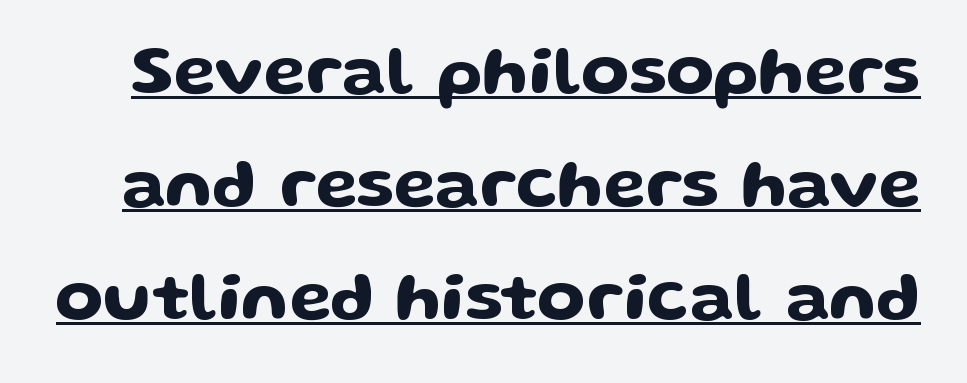
Q: Is the text italic (slanted)? A: No, it is upright.
Q: Is the typeface a serif or a sans-serif typeface? A: Sans-serif.
Q: Is the text underlined? A: Yes.
Q: Is the spacing between letters normal or unusually wide? A: Normal.
Q: Is the spacing between lines tight, normal or loose? A: Normal.
Q: Width (condensed, normal, or wide)? A: Wide.
Q: Stroke contrast? A: Low.
Q: x-height? A: Medium.
Q: Monospaced? A: No.
